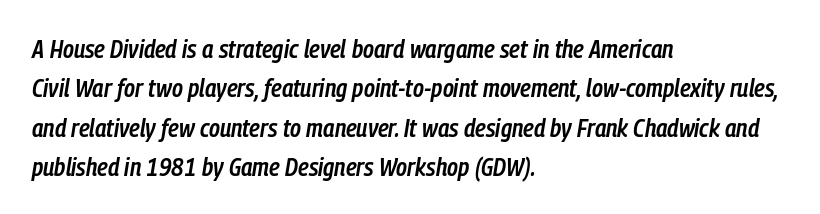
The image shows 26 px text type, italic (leaning right); set left-aligned, normal line spacing (1.51x), normal letter spacing, not underlined.
